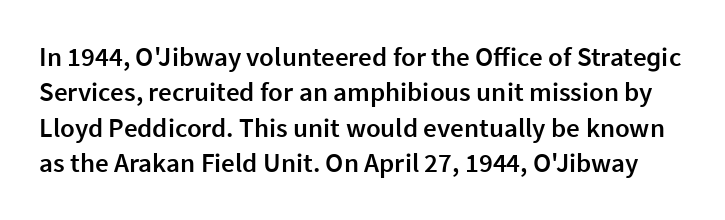
Q: Is the text bold? A: Semi-bold.
Q: Is the text italic (slanted)? A: No, it is upright.
Q: Is the text underlined? A: No.
Q: Is the spacing between letters normal or unusually wide? A: Normal.
Q: Is the spacing between lines tight, normal or loose? A: Normal.
